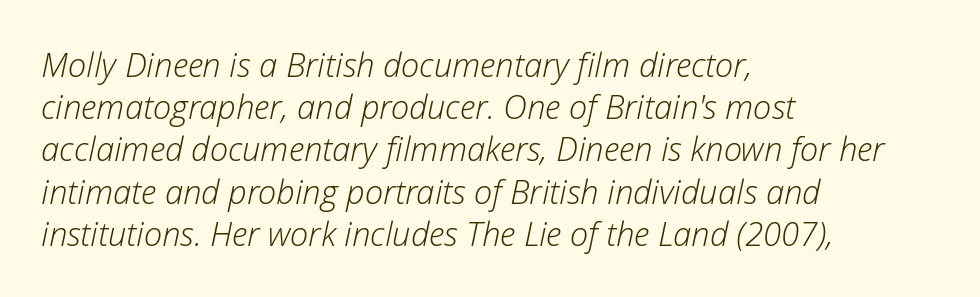
{"italic": "yes", "lean": "right", "slant_degrees": 12, "bold": "no", "weight": "light", "width": "normal", "stroke_contrast": "low", "x_height": "medium", "monospaced": "no", "underline": "no", "align": "left", "line_spacing": "normal", "line_spacing_ratio": 1.28, "letter_spacing": "normal", "letter_spacing_em": 0.0, "glyph_px": 33}
